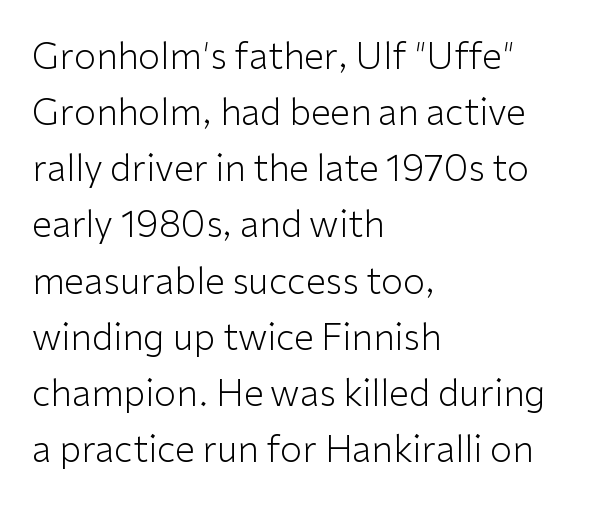
Q: Is the text bold? A: No.
Q: Is the text italic (slanted)? A: No, it is upright.
Q: Is the typeface a serif or a sans-serif typeface? A: Sans-serif.
Q: Is the text underlined? A: No.
Q: How is the paragraph aligned? A: Left-aligned.
Q: Is the spacing between letters normal or unusually wide? A: Normal.
Q: Is the spacing between lines tight, normal or loose? A: Normal.
Q: Width (condensed, normal, or wide)? A: Normal.
Q: Stroke contrast? A: Low.
Q: x-height? A: Medium.
Q: Monospaced? A: No.
